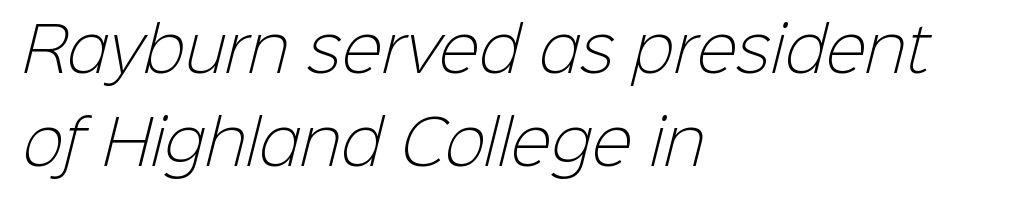
Q: Is the text bold? A: No.
Q: Is the typeface a serif or a sans-serif typeface? A: Sans-serif.
Q: Is the text underlined? A: No.
Q: How is the paragraph aligned? A: Left-aligned.
Q: Is the spacing between letters normal or unusually wide? A: Normal.
Q: Is the spacing between lines tight, normal or loose? A: Normal.
Q: Width (condensed, normal, or wide)? A: Normal.
Q: Stroke contrast? A: Low.
Q: x-height? A: Medium.
Q: Monospaced? A: No.
